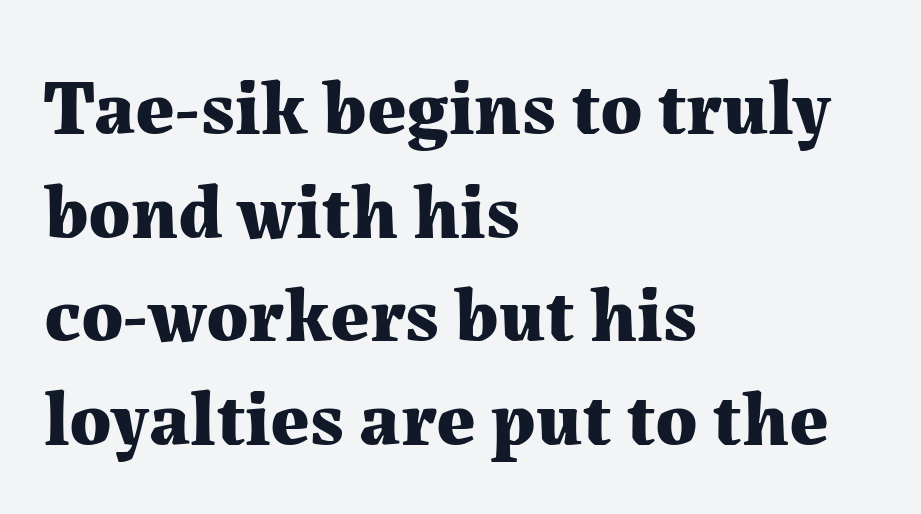
Do the characters align in a grid? No, the font is proportional. Whoever set this chose a conventional vertical rhythm. Old-style or modern, the face here clearly has serifs. Each glyph is drawn with heavy, bold strokes. What stands out about the letter spacing? Nothing — it is the standard amount.
